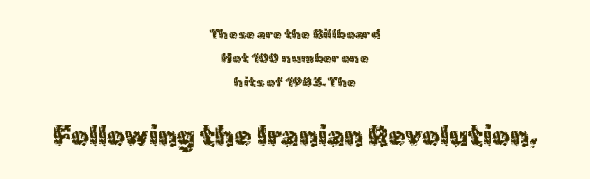
The image shows 28 px sans-serif type, upright; set centered, line spacing 1.71x, normal letter spacing, not underlined; the second (bottom) block is 2.0x larger; a medium x-height.
